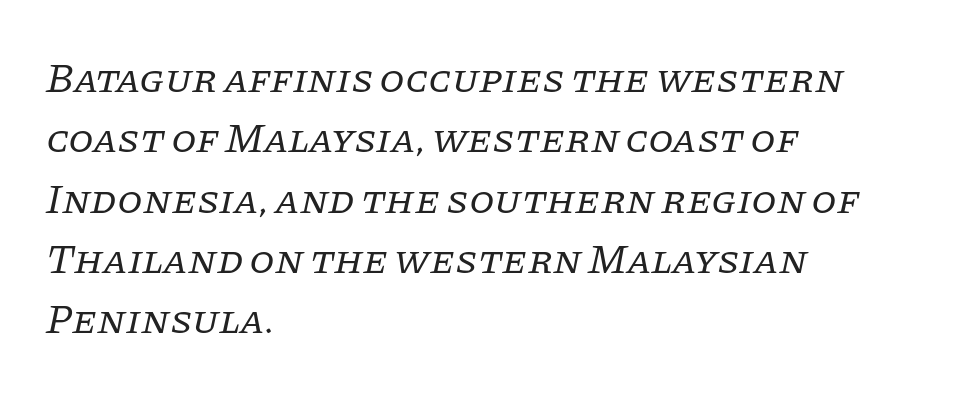
Q: Is the text bold? A: No.
Q: Is the text italic (slanted)? A: Yes, it leans right by about 11 degrees.
Q: Is the typeface a serif or a sans-serif typeface? A: Serif.
Q: Is the text underlined? A: No.
Q: How is the paragraph aligned? A: Left-aligned.
Q: Is the spacing between letters normal or unusually wide? A: Normal.
Q: Is the spacing between lines tight, normal or loose? A: Normal.
Q: Width (condensed, normal, or wide)? A: Normal.
Q: Stroke contrast? A: Low.
Q: x-height? A: Large.
Q: Monospaced? A: No.
